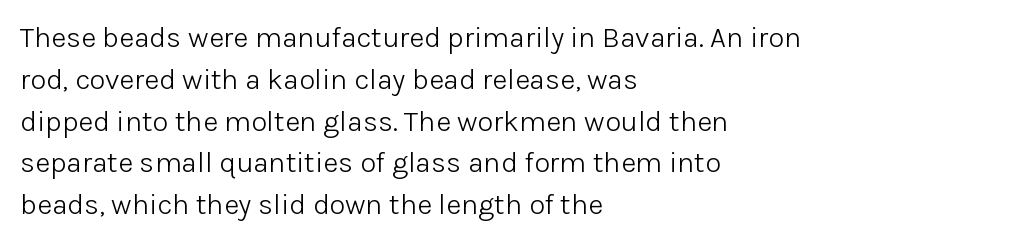
{"serif": "no", "italic": "no", "bold": "no", "weight": "light", "width": "normal", "stroke_contrast": "low", "x_height": "medium", "monospaced": "no", "underline": "no", "align": "left", "line_spacing": "normal", "line_spacing_ratio": 1.44, "letter_spacing": "normal", "letter_spacing_em": 0.0, "glyph_px": 29}
